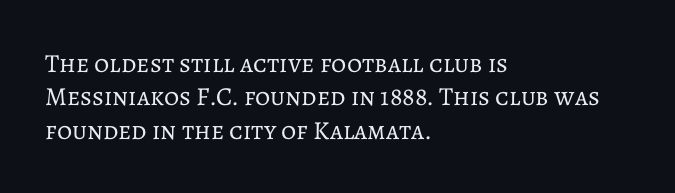
Compared with typical paragraphs, the rows here are spaced about the same. The letters stand straight up with perfectly vertical stems. Short and long lines alike share a common starting point at left. Is the stroke heavy? The answer is a plain regular-or-lighter. In terms of letterspacing, this is plain default setting. Just letters on the line, the space beneath them empty.
